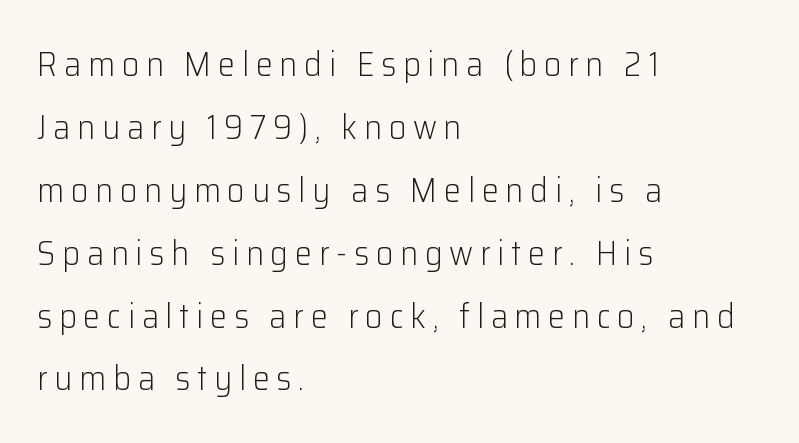
Q: Is the text bold? A: No.
Q: Is the text italic (slanted)? A: No, it is upright.
Q: Is the typeface a serif or a sans-serif typeface? A: Sans-serif.
Q: Is the text underlined? A: No.
Q: How is the paragraph aligned? A: Left-aligned.
Q: Is the spacing between letters normal or unusually wide? A: Unusually wide.
Q: Width (condensed, normal, or wide)? A: Normal.
Q: Stroke contrast? A: Low.
Q: x-height? A: Medium.
Q: Monospaced? A: No.
